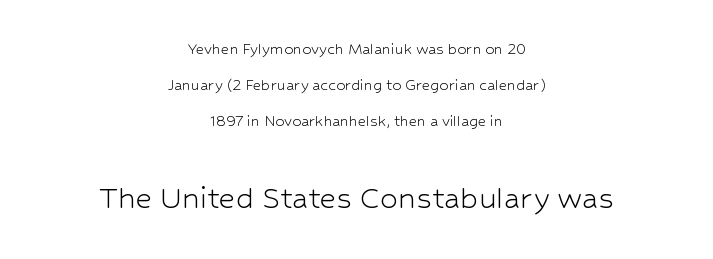
Horizontal alignment here is central, giving a formal, balanced look. Letters rest on an invisible, unmarked baseline. Varying glyph widths throughout — classic text-font behaviour. Observe the ordinary spacing: letters are neighbours, not strangers.
